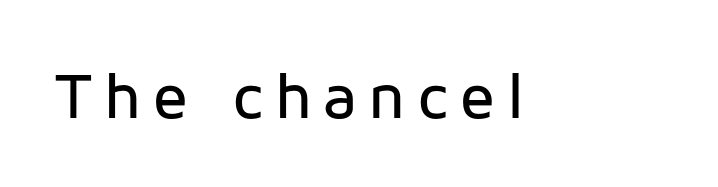
Q: Is the text italic (slanted)? A: No, it is upright.
Q: Is the typeface a serif or a sans-serif typeface? A: Sans-serif.
Q: Is the text underlined? A: No.
Q: Width (condensed, normal, or wide)? A: Normal.
Q: Stroke contrast? A: Low.
Q: x-height? A: Medium.
Q: Monospaced? A: No.
